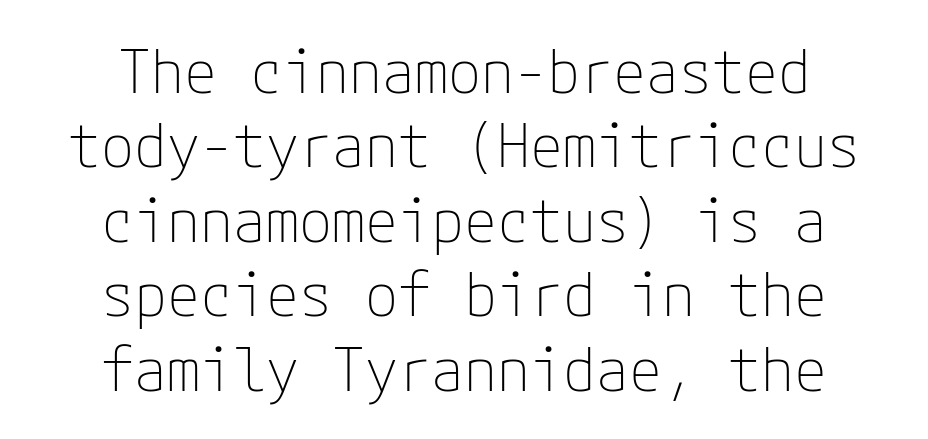
The image shows 60 px thin sans-serif type, upright; set centered, line spacing 1.24x, normal letter spacing, not underlined; low stroke contrast and a medium x-height.
